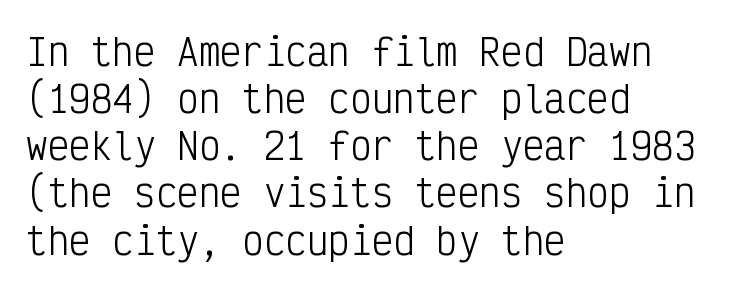
The rendering anchors every line to the left-hand side. The designer went with a sans here, leaving each stem footless. The tracking reads as untouched default to a designer's eye. The letters stand upright; this is a roman face. Letters have the restrained weight of plain body copy at most.
